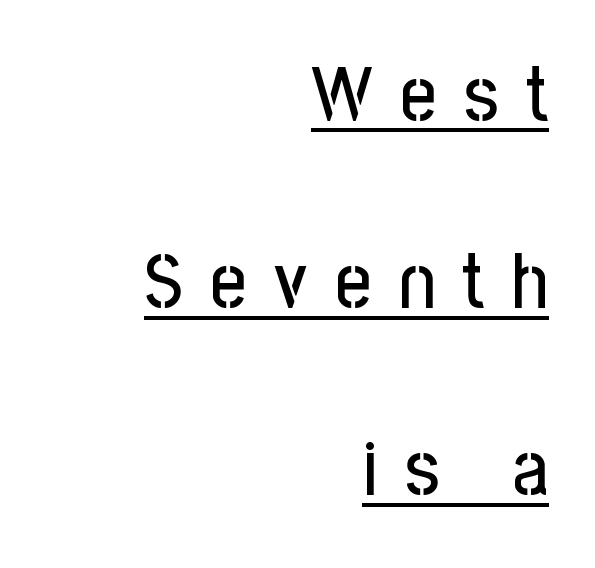
{"serif": "no", "italic": "no", "width": "condensed", "stroke_contrast": "low", "x_height": "medium", "monospaced": "no", "underline": "yes", "align": "right", "line_spacing": "loose", "line_spacing_ratio": 2.4, "letter_spacing": "wide", "letter_spacing_em": 0.35, "glyph_px": 78}
